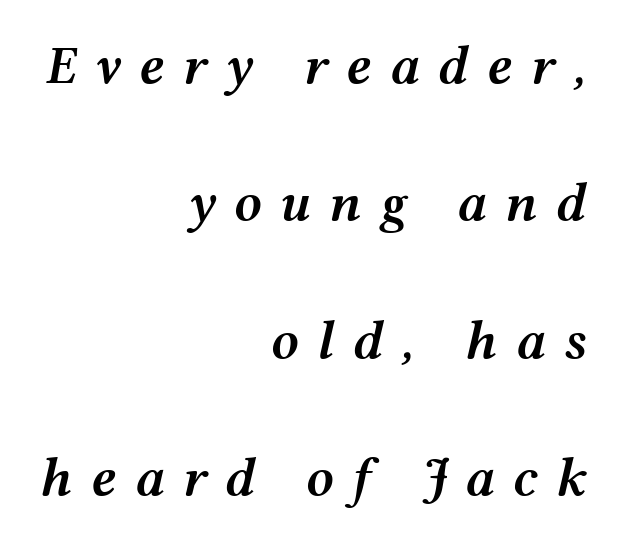
The image shows 55 px semibold, wide type, italic (leaning right); set right-aligned, loose line spacing (2.5x), unusually wide letter spacing (+0.33 em), not underlined; medium stroke contrast and a medium x-height.
